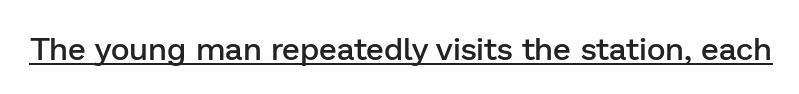
Q: Is the text bold? A: Semi-bold.
Q: Is the text italic (slanted)? A: No, it is upright.
Q: Is the typeface a serif or a sans-serif typeface? A: Sans-serif.
Q: Is the text underlined? A: Yes.
Q: Is the spacing between letters normal or unusually wide? A: Normal.
Q: Width (condensed, normal, or wide)? A: Normal.
Q: Stroke contrast? A: Low.
Q: x-height? A: Medium.
Q: Monospaced? A: No.
